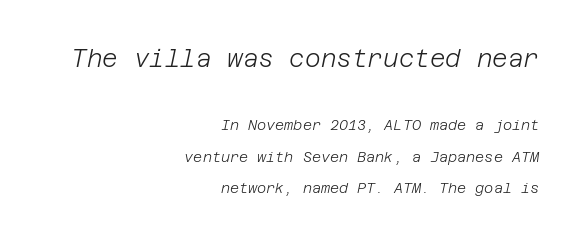
{"italic": "yes", "lean": "right", "slant_degrees": 12, "bold": "no", "underline": "no", "align": "right", "line_spacing": "loose", "line_spacing_ratio": 2.22, "letter_spacing": "normal", "letter_spacing_em": 0.0, "larger_block": "first", "size_ratio": 1.71, "glyph_px": 24}
